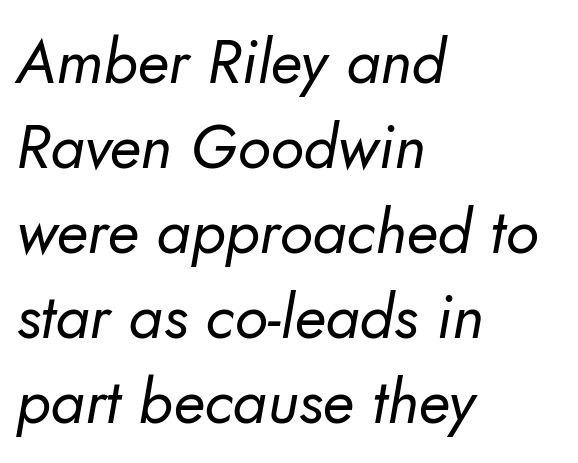
{"serif": "no", "bold": "no", "weight": "regular", "width": "normal", "stroke_contrast": "low", "x_height": "small", "monospaced": "no", "underline": "no", "align": "left", "line_spacing": "normal", "line_spacing_ratio": 1.37, "letter_spacing": "normal", "letter_spacing_em": 0.0, "glyph_px": 62}
